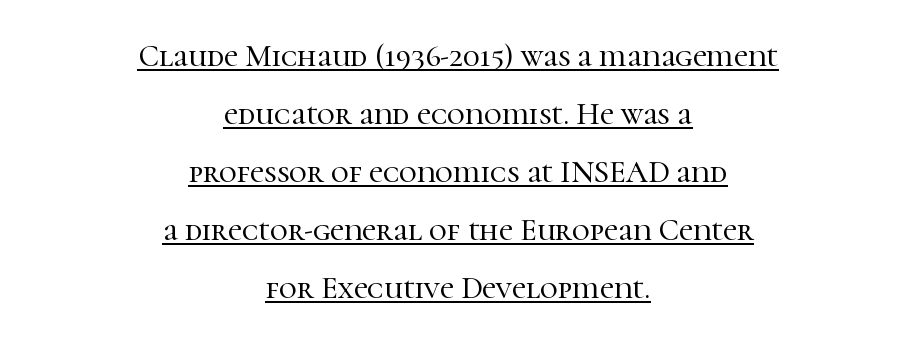
Q: Is the text italic (slanted)? A: No, it is upright.
Q: Is the typeface a serif or a sans-serif typeface? A: Serif.
Q: Is the text underlined? A: Yes.
Q: How is the paragraph aligned? A: Centered.
Q: Is the spacing between letters normal or unusually wide? A: Normal.
Q: Width (condensed, normal, or wide)? A: Normal.
Q: Stroke contrast? A: High.
Q: x-height? A: Medium.
Q: Monospaced? A: No.
